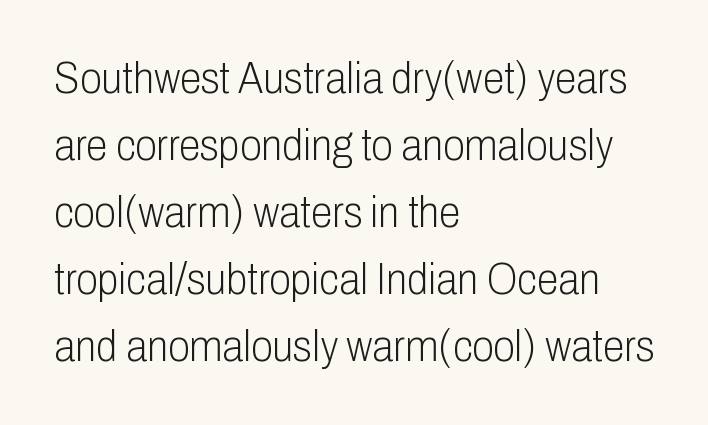
The image shows 44 px light, condensed sans-serif type, upright; set left-aligned, normal line spacing (1.52x), normal letter spacing, not underlined; low stroke contrast and a medium x-height.
